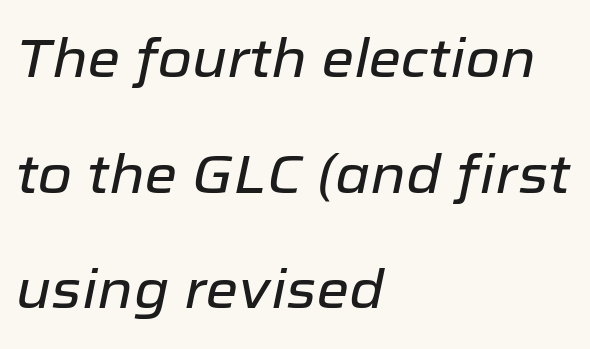
The image shows 53 px text type, italic (leaning right); set left-aligned, loose line spacing (2.18x), normal letter spacing, not underlined; low stroke contrast and a medium x-height.
